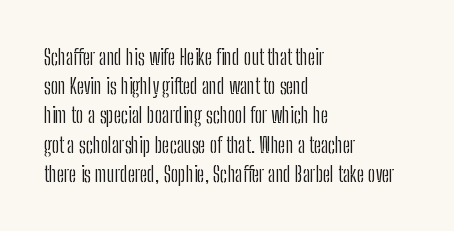
Q: Is the text bold? A: No.
Q: Is the text italic (slanted)? A: No, it is upright.
Q: Is the text underlined? A: No.
Q: How is the paragraph aligned? A: Left-aligned.
Q: Is the spacing between letters normal or unusually wide? A: Normal.
Q: Is the spacing between lines tight, normal or loose? A: Normal.
